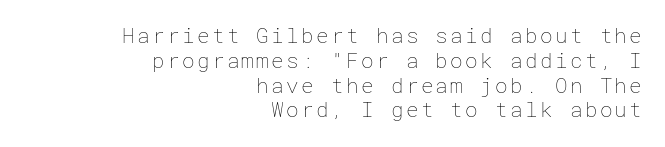
{"italic": "no", "bold": "no", "underline": "no", "align": "right", "line_spacing_ratio": 1.18, "glyph_px": 21}
